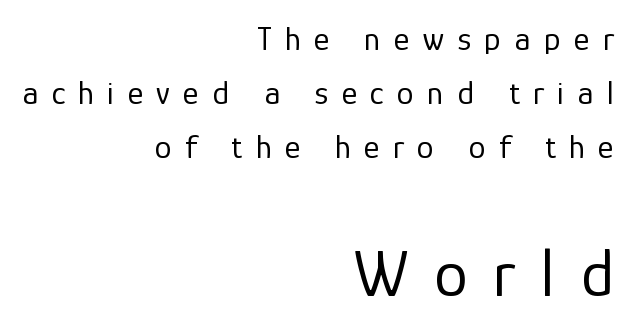
{"serif": "no", "italic": "no", "bold": "no", "weight": "regular", "width": "normal", "stroke_contrast": "low", "x_height": "medium", "monospaced": "no", "underline": "no", "align": "right", "line_spacing": "normal", "line_spacing_ratio": 1.59, "letter_spacing": "wide", "letter_spacing_em": 0.39, "larger_block": "second", "size_ratio": 1.97, "glyph_px": 67}
